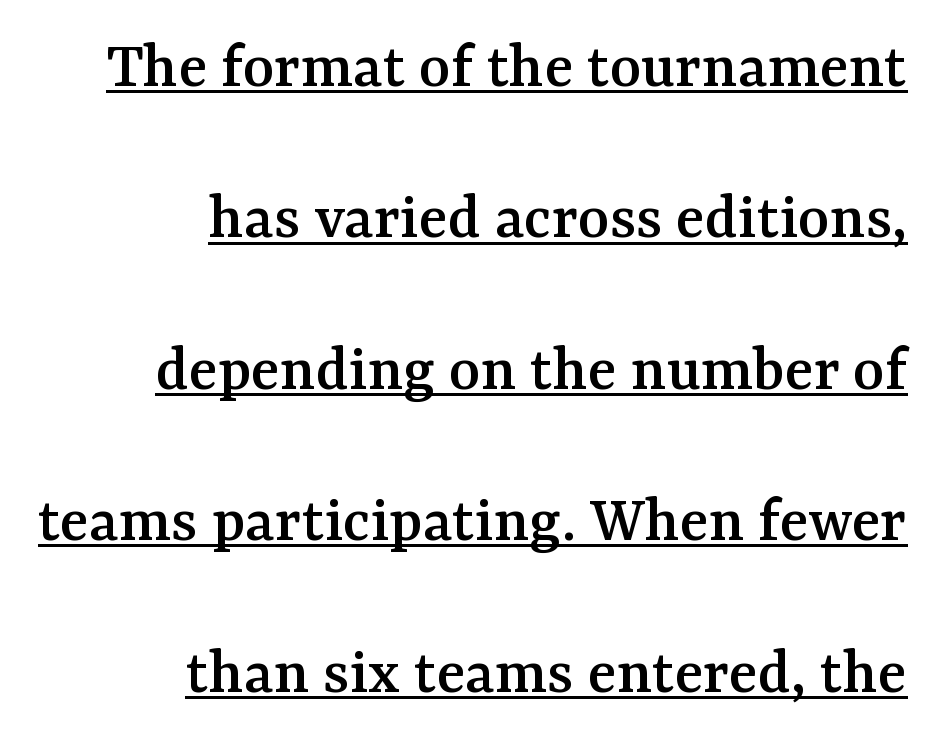
Type style note: has serifs. Letter spacing: default. The passage is arranged like a letterhead date or caption credit — flush right. The line-height multiplier appears high, well above default. Italic? Not at all — the glyphs are vertical. The face used here appears with an underline applied.
